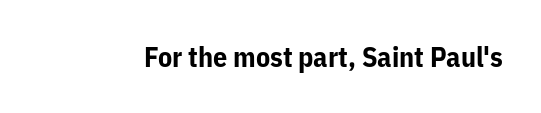
The image shows 28 px bold sans-serif type, upright; set normal letter spacing, not underlined; low stroke contrast and a medium x-height.
